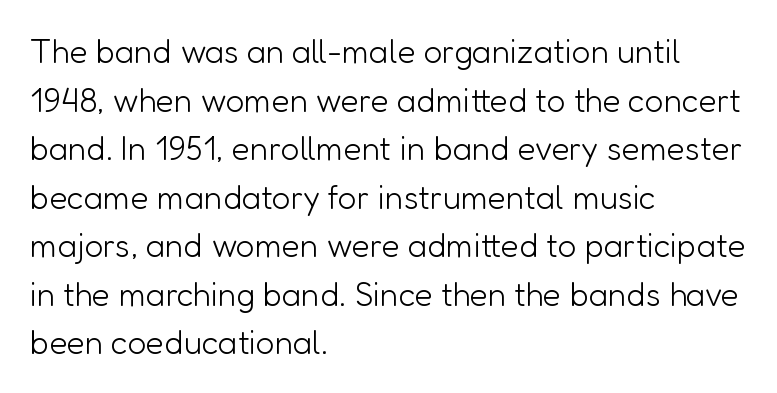
Does the type have serifs? No, each stem ends abruptly. The glyphs are unaccompanied by any horizontal stroke below them. The paragraph has a hard left edge and a soft right edge. Look at the tracking — it's just the regular setting, nothing added. Caption: face not bold, strokes unweighted. Regular leading.
